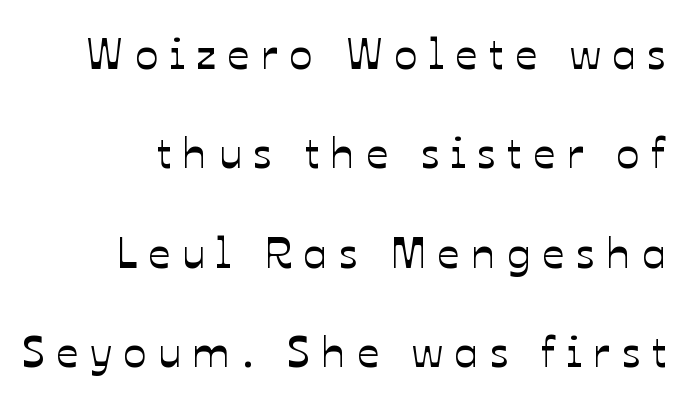
No italicization has been applied; the sample stays upright. Students, note that the glyphs here are deliberately spaced far apart. Widely set lines give the paragraph a tall, airy silhouette. Varying glyph widths throughout — classic text-font behaviour. Check under the words: just untouched page.
